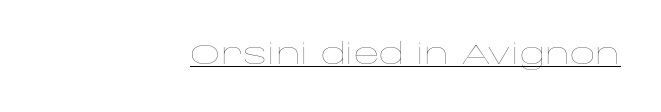
{"italic": "no", "bold": "no", "weight": "thin", "width": "wide", "stroke_contrast": "low", "x_height": "large", "monospaced": "no", "underline": "yes", "align": "right", "letter_spacing": "normal", "letter_spacing_em": 0.0, "glyph_px": 28}
